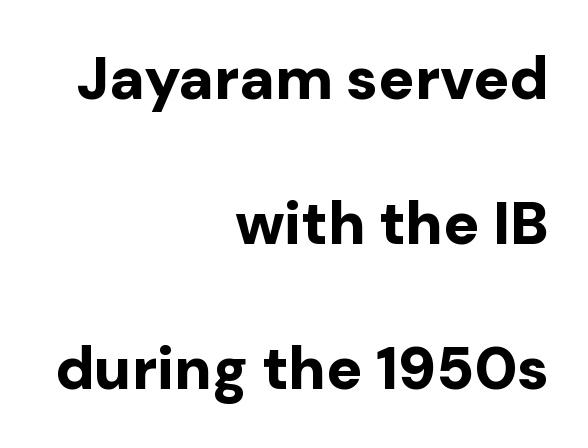
Q: Is the text bold? A: Yes.
Q: Is the text italic (slanted)? A: No, it is upright.
Q: Is the typeface a serif or a sans-serif typeface? A: Sans-serif.
Q: Is the text underlined? A: No.
Q: How is the paragraph aligned? A: Right-aligned.
Q: Is the spacing between letters normal or unusually wide? A: Normal.
Q: Is the spacing between lines tight, normal or loose? A: Loose.
Q: Width (condensed, normal, or wide)? A: Normal.
Q: Stroke contrast? A: Low.
Q: x-height? A: Medium.
Q: Monospaced? A: No.
